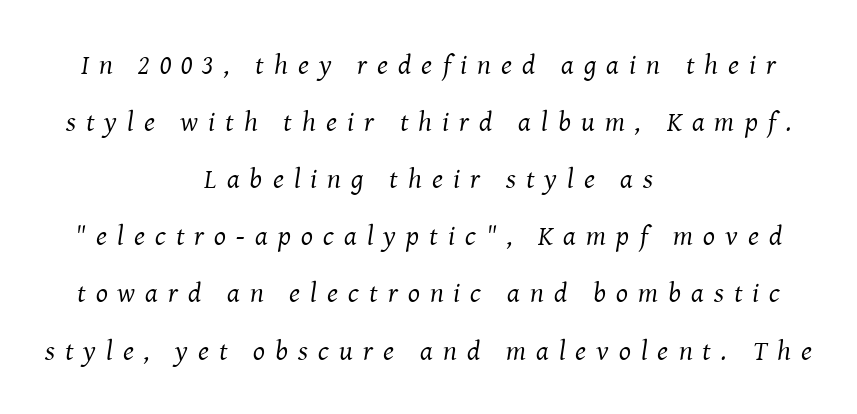
Q: Is the text bold? A: No.
Q: Is the text italic (slanted)? A: Yes, it leans right by about 8 degrees.
Q: Is the typeface a serif or a sans-serif typeface? A: Serif.
Q: Is the text underlined? A: No.
Q: How is the paragraph aligned? A: Centered.
Q: Is the spacing between letters normal or unusually wide? A: Unusually wide.
Q: Is the spacing between lines tight, normal or loose? A: Loose.
Q: Width (condensed, normal, or wide)? A: Normal.
Q: Stroke contrast? A: Medium.
Q: x-height? A: Medium.
Q: Monospaced? A: No.
